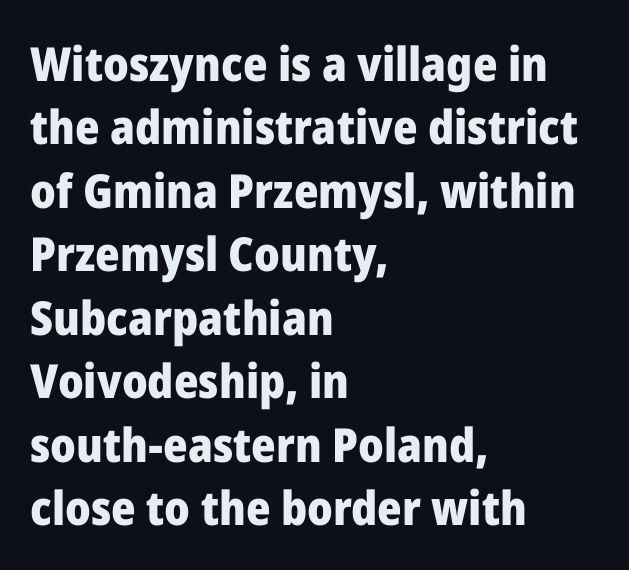
Q: Is the text bold? A: Yes.
Q: Is the text italic (slanted)? A: No, it is upright.
Q: Is the typeface a serif or a sans-serif typeface? A: Sans-serif.
Q: Is the text underlined? A: No.
Q: How is the paragraph aligned? A: Left-aligned.
Q: Is the spacing between letters normal or unusually wide? A: Normal.
Q: Is the spacing between lines tight, normal or loose? A: Normal.
Q: Width (condensed, normal, or wide)? A: Normal.
Q: Stroke contrast? A: Low.
Q: x-height? A: Medium.
Q: Monospaced? A: No.
